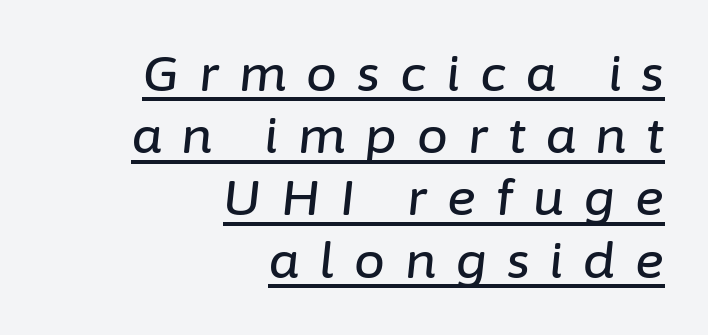
The image shows 49 px text type, italic (leaning right); set right-aligned, normal line spacing (1.27x), unusually wide letter spacing (+0.41 em), underlined; low stroke contrast and a medium x-height.
